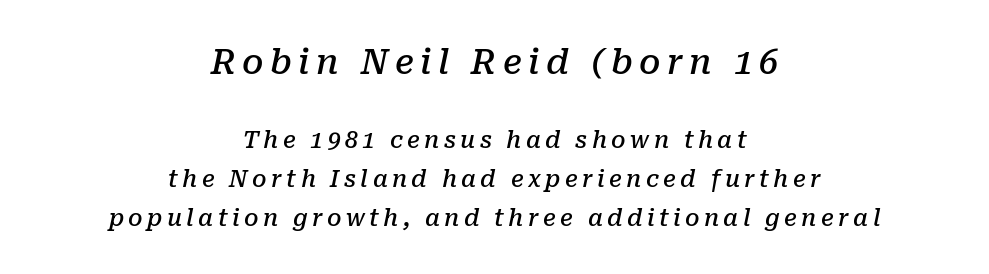
{"serif": "yes", "italic": "yes", "lean": "right", "slant_degrees": 10, "bold": "semi", "weight": "semibold", "width": "normal", "stroke_contrast": "low", "x_height": "medium", "monospaced": "no", "underline": "no", "align": "center", "line_spacing": "normal", "line_spacing_ratio": 1.68, "larger_block": "first", "size_ratio": 1.48, "glyph_px": 34}
